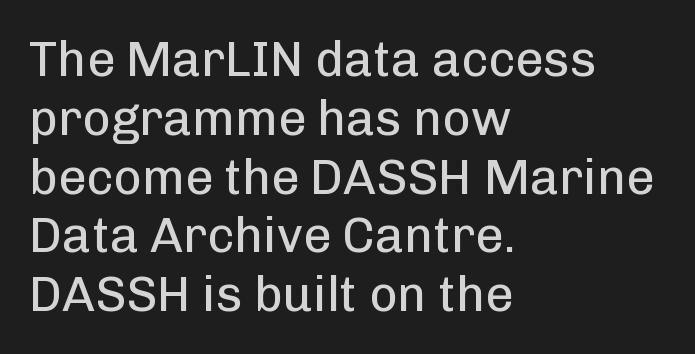
The image shows 49 px regular-weight sans-serif type, upright; set left-aligned, line spacing 1.2x, normal letter spacing, not underlined; low stroke contrast and a medium x-height.
